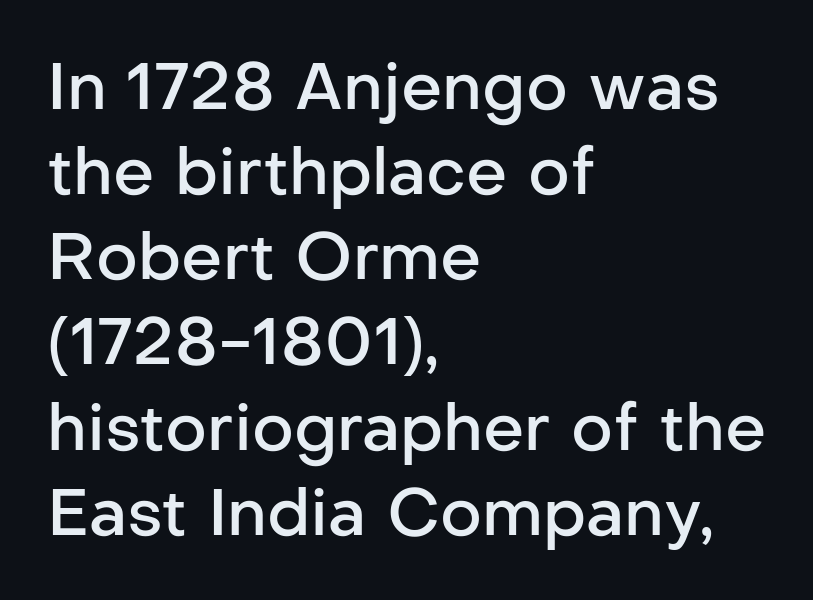
Each row of text sits above clean, open space. This sample uses a sans-serif face. Tracking value appears to be zero — textbook default spacing. The rendering anchors every line to the left-hand side.
